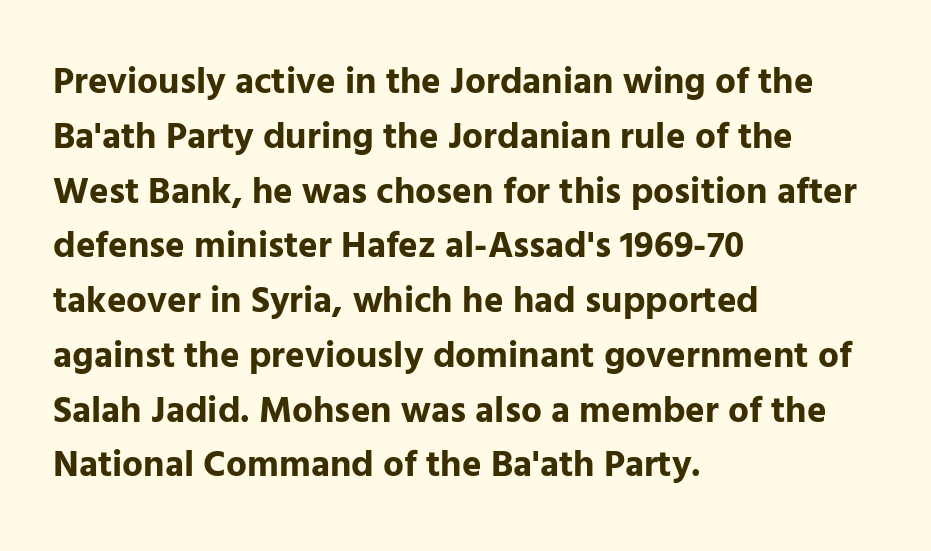
{"serif": "no", "italic": "no", "bold": "yes", "weight": "bold", "width": "normal", "stroke_contrast": "low", "x_height": "medium", "monospaced": "no", "underline": "no", "align": "left", "line_spacing": "normal", "line_spacing_ratio": 1.48, "letter_spacing": "normal", "letter_spacing_em": 0.0, "glyph_px": 37}
